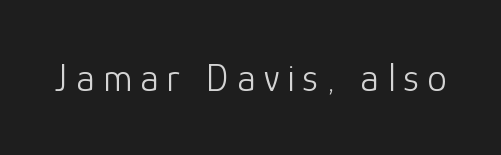
Quick note: underline off. A typesetter would call this proportional, since set widths differ per character. It's the straight-up-and-down kind of type. This sample uses expanded letter spacing, leaving extra air between glyphs. The weight tops out at a normal text grade.
